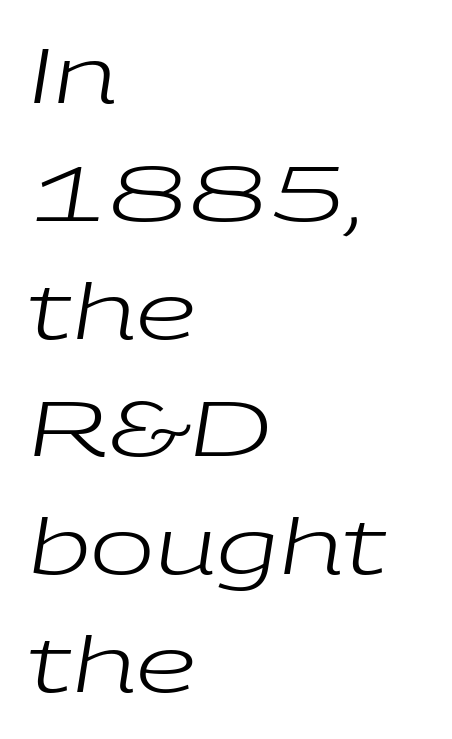
The image shows 77 px regular-weight, wide type, italic (leaning right); set left-aligned, normal line spacing (1.53x), normal letter spacing, not underlined; low stroke contrast and a medium x-height.
